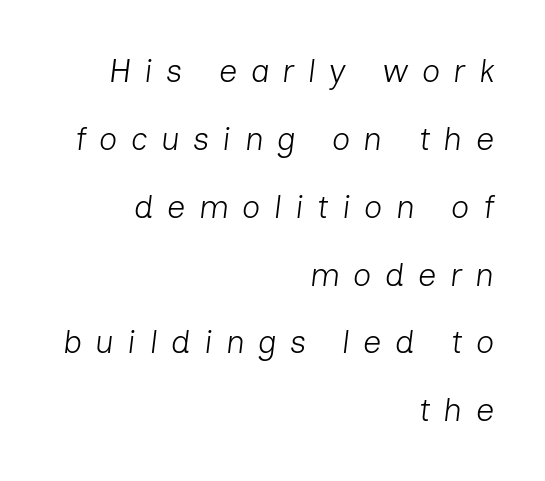
The image shows 32 px light type, italic (leaning right); set right-aligned, loose line spacing (2.12x), unusually wide letter spacing (+0.42 em), not underlined; low stroke contrast and a medium x-height.
